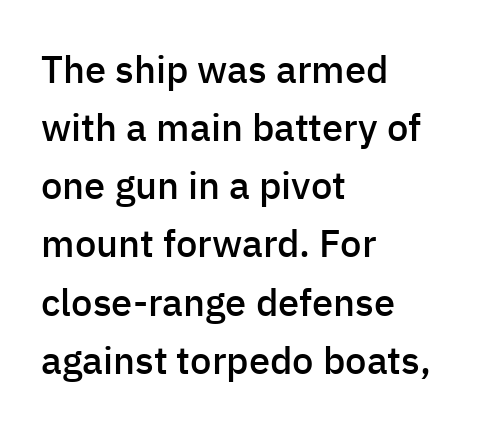
The image shows 38 px semibold sans-serif type, upright; set left-aligned, normal line spacing (1.53x), normal letter spacing, not underlined; low stroke contrast and a medium x-height.
